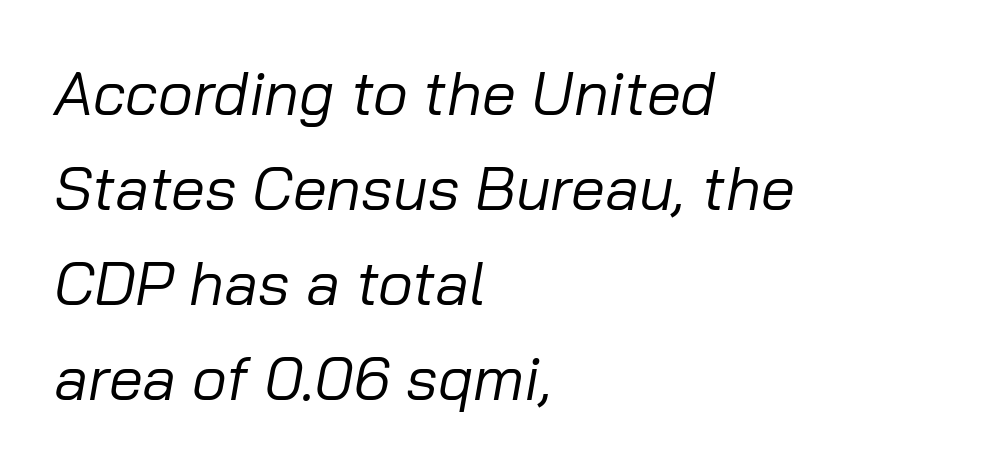
Q: Is the text bold? A: No.
Q: Is the text italic (slanted)? A: Yes, it leans right by about 10 degrees.
Q: Is the text underlined? A: No.
Q: How is the paragraph aligned? A: Left-aligned.
Q: Is the spacing between letters normal or unusually wide? A: Normal.
Q: Is the spacing between lines tight, normal or loose? A: Normal.
Q: Width (condensed, normal, or wide)? A: Normal.
Q: Stroke contrast? A: Low.
Q: x-height? A: Medium.
Q: Monospaced? A: No.
